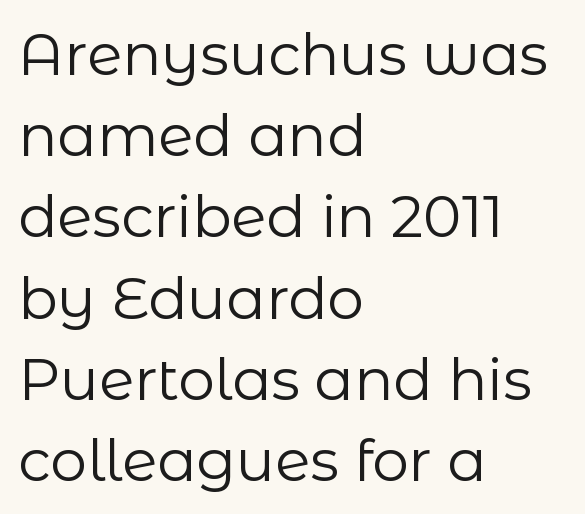
A typesetter would label this face a sans. Every row of glyphs begins at an identical x-position on the left. Character widths vary here, with narrow letters taking less room than wide ones. The weight tops out at a normal text grade. Every stem runs plumb, perpendicular to the baseline.
